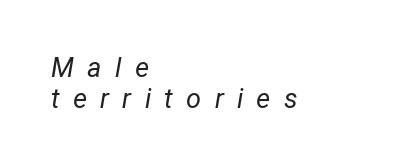
Stroke thickness stays within the range of a standard reading face or lighter. Regarding leading, the lines here are crowded together. These lines have a slow, spaced-out rhythm from letter to letter. When letters slant like this, we call the style italic. Underline: absent.
